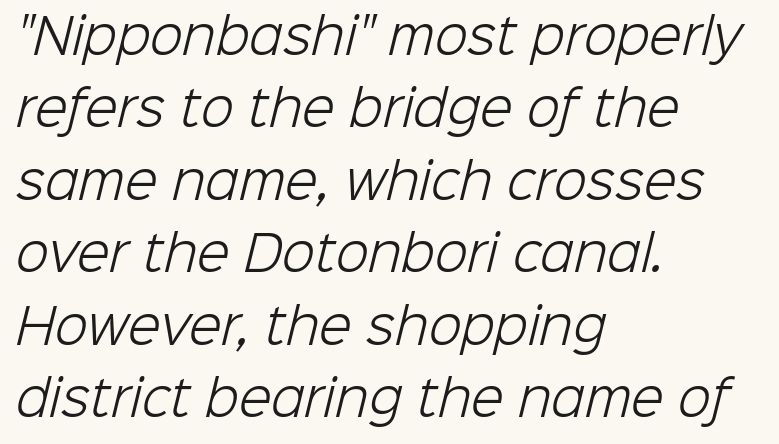
Q: Is the text bold? A: No.
Q: Is the typeface a serif or a sans-serif typeface? A: Sans-serif.
Q: Is the text underlined? A: No.
Q: How is the paragraph aligned? A: Left-aligned.
Q: Is the spacing between letters normal or unusually wide? A: Normal.
Q: Is the spacing between lines tight, normal or loose? A: Normal.
Q: Width (condensed, normal, or wide)? A: Normal.
Q: Stroke contrast? A: Low.
Q: x-height? A: Medium.
Q: Monospaced? A: No.
